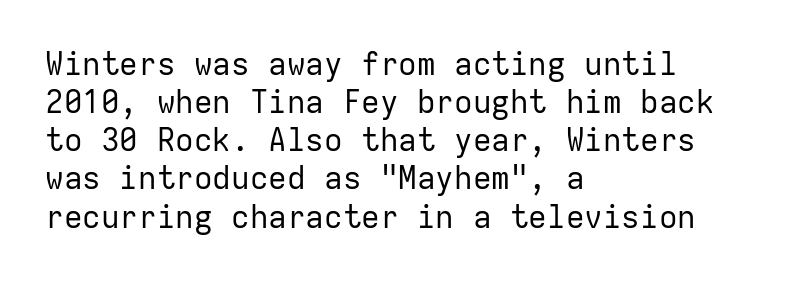
Q: Is the text bold? A: No.
Q: Is the text italic (slanted)? A: No, it is upright.
Q: Is the typeface a serif or a sans-serif typeface? A: Sans-serif.
Q: Is the text underlined? A: No.
Q: How is the paragraph aligned? A: Left-aligned.
Q: Is the spacing between letters normal or unusually wide? A: Normal.
Q: Width (condensed, normal, or wide)? A: Normal.
Q: Stroke contrast? A: Low.
Q: x-height? A: Medium.
Q: Monospaced? A: Yes.
